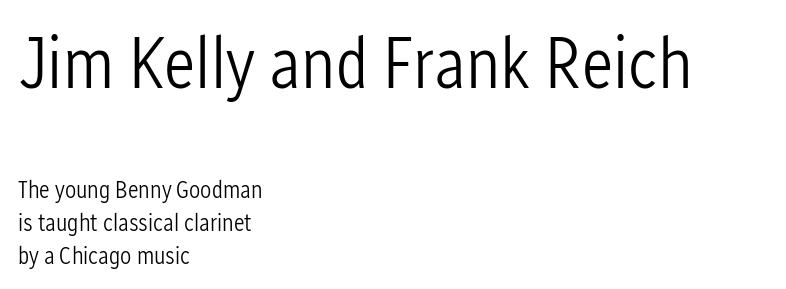
Q: Is the text bold? A: No.
Q: Is the text italic (slanted)? A: No, it is upright.
Q: Is the typeface a serif or a sans-serif typeface? A: Sans-serif.
Q: Is the text underlined? A: No.
Q: How is the paragraph aligned? A: Left-aligned.
Q: Is the spacing between letters normal or unusually wide? A: Normal.
Q: Is the spacing between lines tight, normal or loose? A: Normal.
Q: Which block of text is set in a larger size, the first (top) or the second (bottom)? A: The first (top) one.
Q: Width (condensed, normal, or wide)? A: Condensed.
Q: Stroke contrast? A: Low.
Q: x-height? A: Medium.
Q: Monospaced? A: No.
